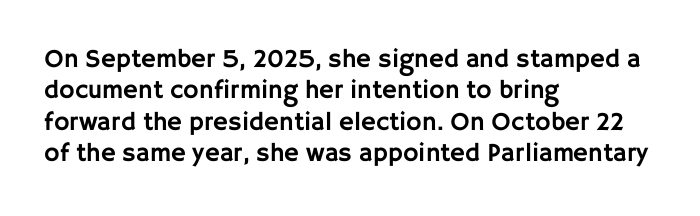
The image shows 26 px text type, upright; set left-aligned, line spacing 1.21x, normal letter spacing, not underlined.
